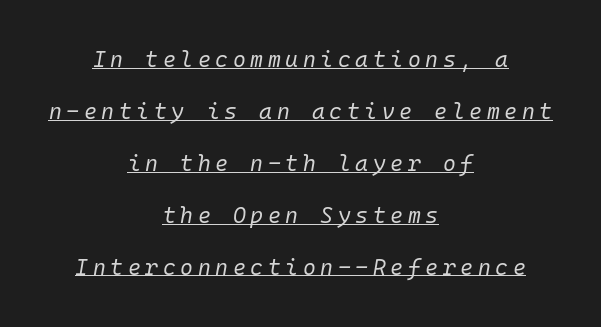
{"italic": "yes", "lean": "right", "slant_degrees": 10, "bold": "no", "underline": "yes", "align": "center", "line_spacing": "loose", "line_spacing_ratio": 2.36, "letter_spacing": "wide", "letter_spacing_em": 0.21, "glyph_px": 22}
